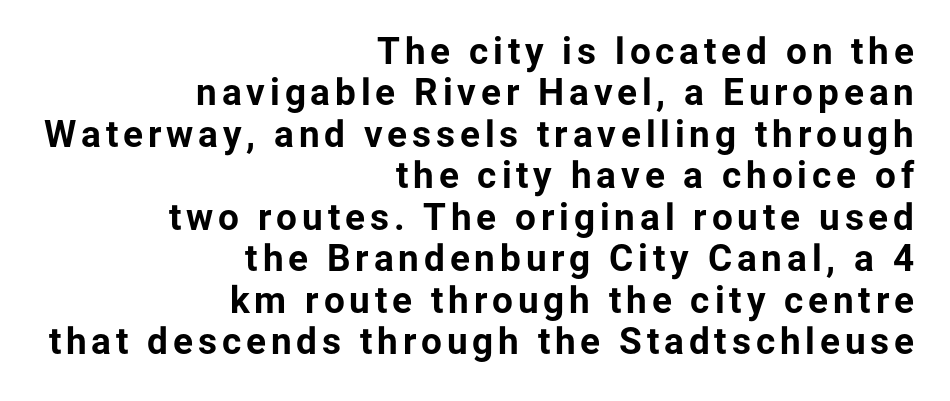
{"serif": "no", "italic": "no", "bold": "yes", "weight": "bold", "width": "normal", "stroke_contrast": "low", "x_height": "medium", "monospaced": "no", "underline": "no", "align": "right", "line_spacing": "tight", "line_spacing_ratio": 1.12, "glyph_px": 37}
